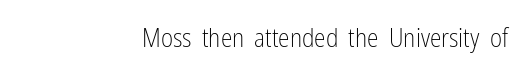
{"italic": "no", "bold": "no", "underline": "no", "letter_spacing": "normal", "letter_spacing_em": 0.0, "glyph_px": 26}
